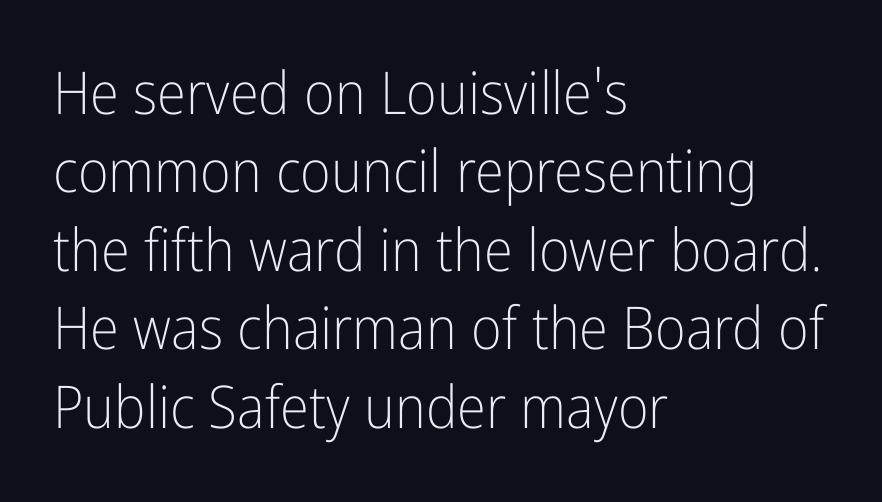
The image shows 59 px light, condensed sans-serif type, upright; set left-aligned, normal line spacing (1.33x), normal letter spacing, not underlined; low stroke contrast and a medium x-height.
